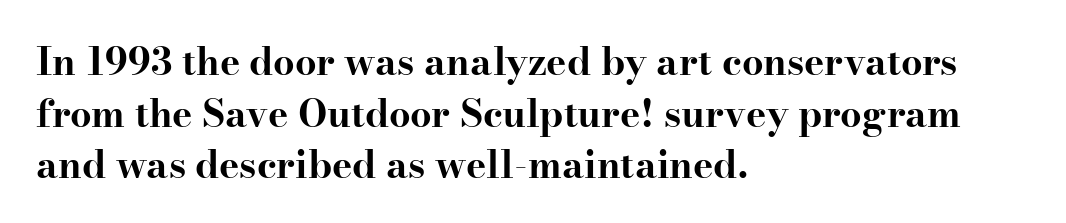
Q: Is the text bold? A: Yes.
Q: Is the text italic (slanted)? A: No, it is upright.
Q: Is the typeface a serif or a sans-serif typeface? A: Serif.
Q: Is the text underlined? A: No.
Q: How is the paragraph aligned? A: Left-aligned.
Q: Is the spacing between letters normal or unusually wide? A: Normal.
Q: Is the spacing between lines tight, normal or loose? A: Normal.
Q: Width (condensed, normal, or wide)? A: Wide.
Q: Stroke contrast? A: High.
Q: x-height? A: Small.
Q: Monospaced? A: No.
